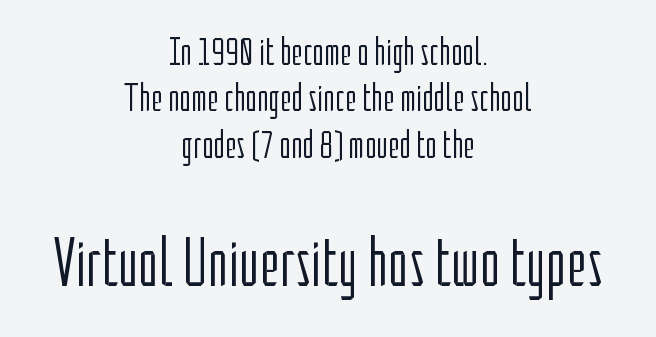
In terms of posture, this sample is upright. The weight tops out at a normal text grade. These lines stack symmetrically, like a column narrowing and widening about its center. What kind of face is this? One without serifs — a sans. Looks like regular typesetting: each glyph gets only the width it needs.
